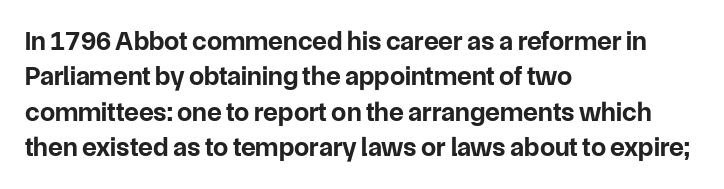
A clean baseline with only descenders dipping below it. These lines stack with their left ends in a neat column. Regular leading. Pretty heavy lettering here — definitely bold. Does extra space separate the letters? No, they use regular spacing.
